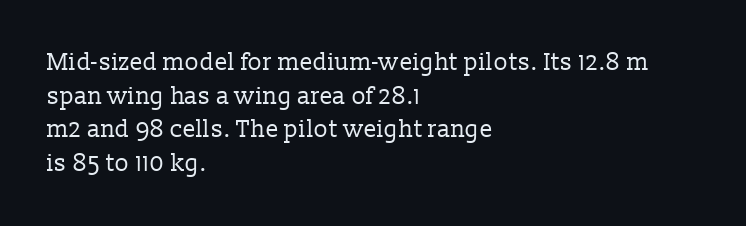
{"italic": "no", "bold": "no", "underline": "no", "align": "left", "line_spacing": "normal", "line_spacing_ratio": 1.4, "letter_spacing": "normal", "letter_spacing_em": 0.0, "glyph_px": 24}
